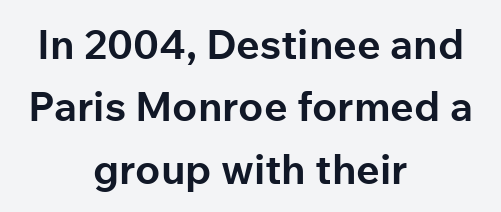
{"serif": "no", "italic": "no", "bold": "yes", "weight": "bold", "width": "normal", "stroke_contrast": "low", "x_height": "medium", "monospaced": "no", "underline": "no", "align": "center", "line_spacing": "normal", "line_spacing_ratio": 1.52, "letter_spacing": "normal", "letter_spacing_em": 0.0, "glyph_px": 41}
